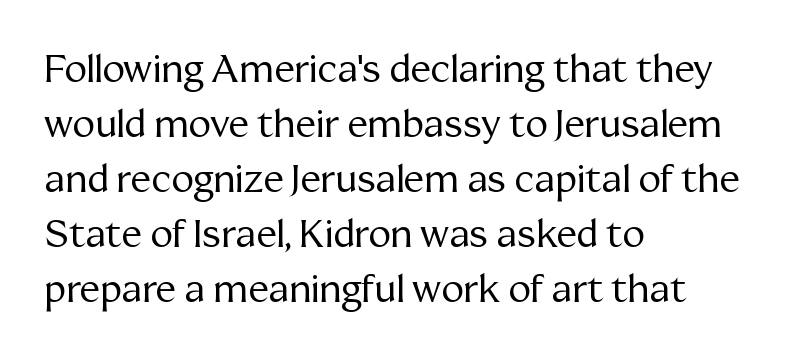
Q: Is the text bold? A: No.
Q: Is the text italic (slanted)? A: No, it is upright.
Q: Is the typeface a serif or a sans-serif typeface? A: Serif.
Q: Is the text underlined? A: No.
Q: How is the paragraph aligned? A: Left-aligned.
Q: Is the spacing between letters normal or unusually wide? A: Normal.
Q: Is the spacing between lines tight, normal or loose? A: Normal.
Q: Width (condensed, normal, or wide)? A: Normal.
Q: Stroke contrast? A: Medium.
Q: x-height? A: Medium.
Q: Monospaced? A: No.
